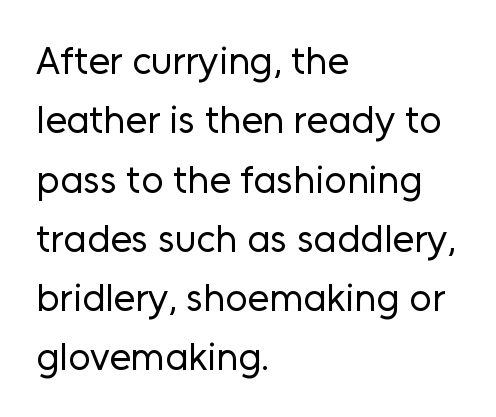
{"serif": "no", "italic": "no", "bold": "no", "weight": "regular", "width": "normal", "stroke_contrast": "low", "x_height": "medium", "monospaced": "no", "underline": "no", "align": "left", "line_spacing": "normal", "line_spacing_ratio": 1.52, "letter_spacing": "normal", "letter_spacing_em": 0.0, "glyph_px": 39}
